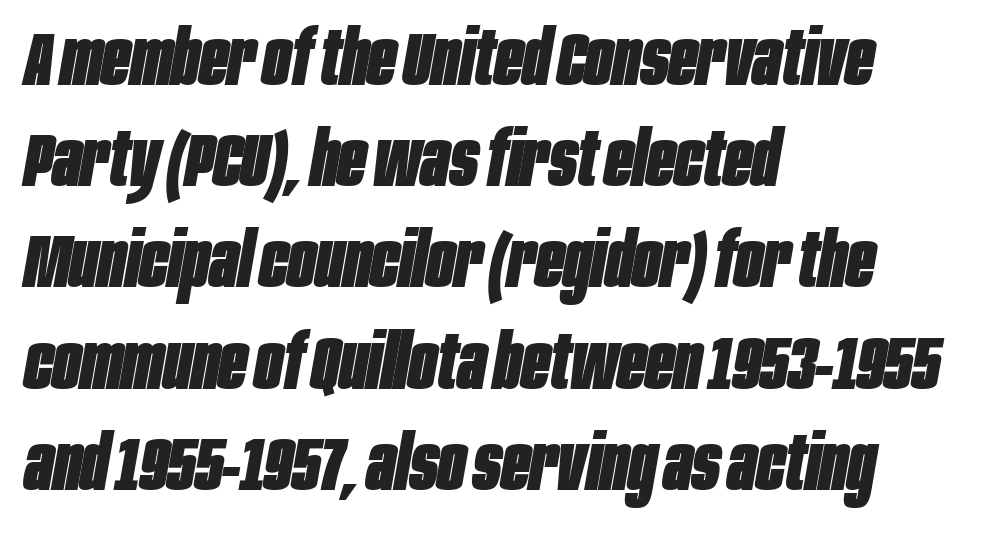
{"italic": "yes", "lean": "right", "slant_degrees": 10, "bold": "yes", "weight": "heavy", "width": "condensed", "stroke_contrast": "low", "x_height": "large", "monospaced": "no", "underline": "no", "align": "left", "line_spacing": "normal", "line_spacing_ratio": 1.35, "letter_spacing": "normal", "letter_spacing_em": 0.0, "glyph_px": 75}
